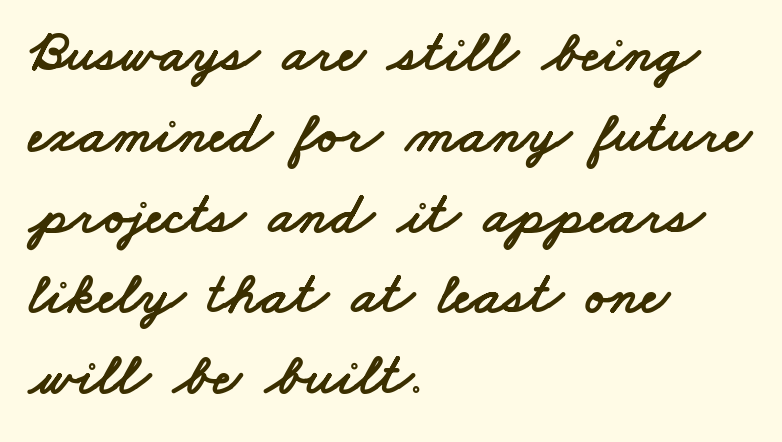
The image shows 59 px wide sans-serif type; set left-aligned, normal line spacing (1.37x), normal letter spacing, not underlined; low stroke contrast and a small x-height.
